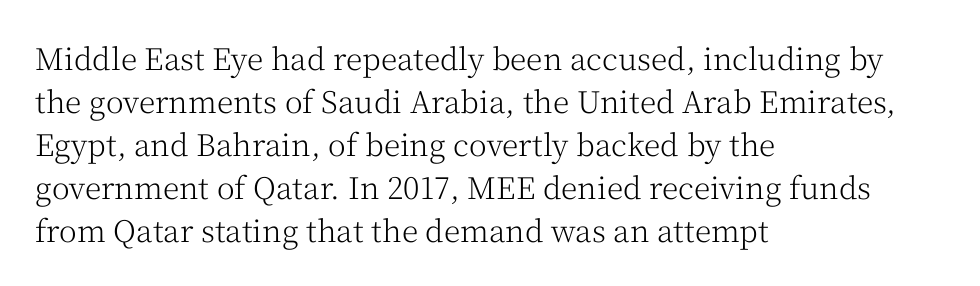
Counters stay open thanks to moderate or lighter strokes. Every character sits straight up, as roman type does. The space directly below the letters is spotless. The typesetter chose a ragged-right arrangement here. Observe the ordinary spacing: letters are neighbours, not strangers. Horizontal bands of white between lines are of average thickness.
